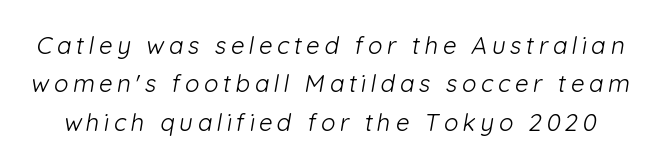
{"bold": "no", "underline": "no", "line_spacing": "normal", "line_spacing_ratio": 1.6, "glyph_px": 24}
